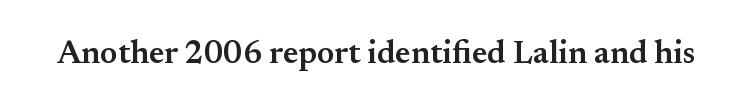
These lines are rendered in a variable-pitch font. Observe the ordinary spacing: letters are neighbours, not strangers. The words here are not underlined. Semibold letterforms, between regular and bold. The lettering stays uniformly vertical, giving the passage a roman look.
